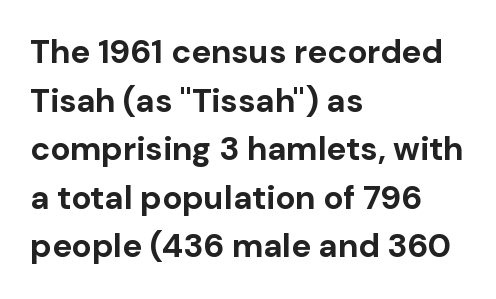
Q: Is the text bold? A: Yes.
Q: Is the text italic (slanted)? A: No, it is upright.
Q: Is the typeface a serif or a sans-serif typeface? A: Sans-serif.
Q: Is the text underlined? A: No.
Q: How is the paragraph aligned? A: Left-aligned.
Q: Is the spacing between letters normal or unusually wide? A: Normal.
Q: Is the spacing between lines tight, normal or loose? A: Normal.
Q: Width (condensed, normal, or wide)? A: Normal.
Q: Stroke contrast? A: Low.
Q: x-height? A: Medium.
Q: Monospaced? A: No.
